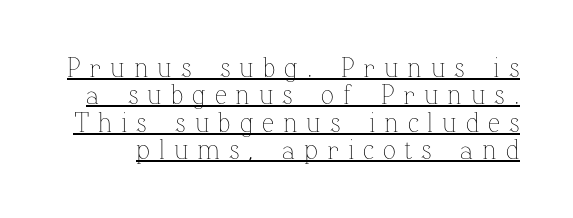
{"italic": "no", "bold": "no", "underline": "yes", "line_spacing": "tight", "line_spacing_ratio": 1.01, "letter_spacing": "wide", "letter_spacing_em": 0.33, "glyph_px": 27}
